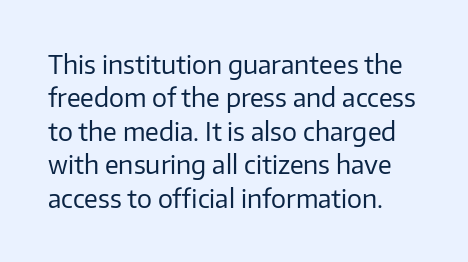
Q: Is the text bold? A: No.
Q: Is the text italic (slanted)? A: No, it is upright.
Q: Is the text underlined? A: No.
Q: Is the spacing between letters normal or unusually wide? A: Normal.
Q: Is the spacing between lines tight, normal or loose? A: Normal.
